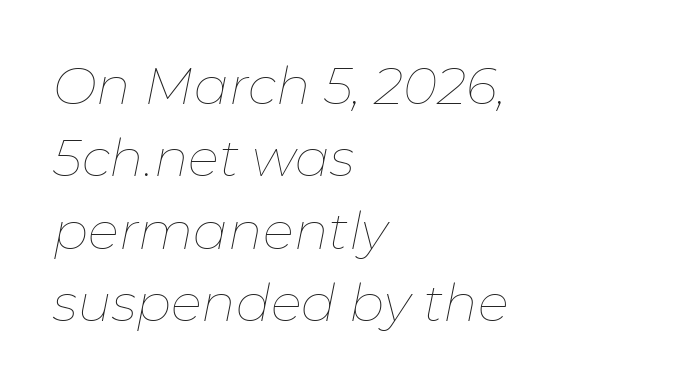
Q: Is the text bold? A: No.
Q: Is the text italic (slanted)? A: Yes, it leans right by about 11 degrees.
Q: Is the text underlined? A: No.
Q: How is the paragraph aligned? A: Left-aligned.
Q: Is the spacing between letters normal or unusually wide? A: Normal.
Q: Is the spacing between lines tight, normal or loose? A: Normal.
Q: Width (condensed, normal, or wide)? A: Normal.
Q: Stroke contrast? A: Low.
Q: x-height? A: Medium.
Q: Monospaced? A: No.
